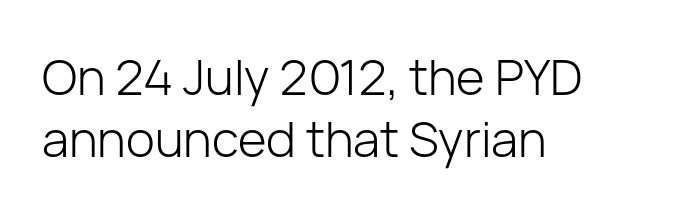
The image shows 49 px light sans-serif type, upright; set left-aligned, normal line spacing (1.26x), normal letter spacing, not underlined; low stroke contrast and a medium x-height.
